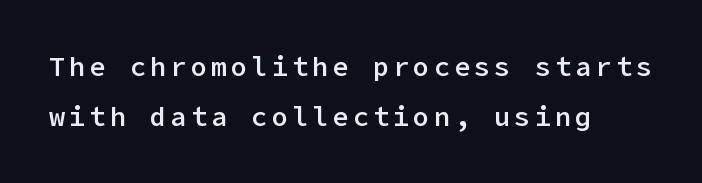
You can tell it's not italic because the verticals are truly vertical. Layout note: lines flush left. These words are printed semibold, heavier than regular yet not bold. Quick note: underline off.
